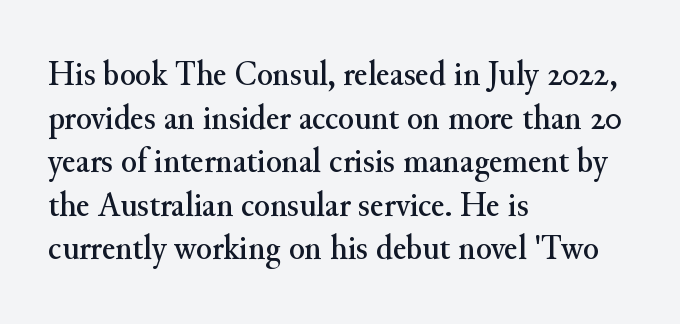
{"serif": "yes", "italic": "no", "width": "normal", "stroke_contrast": "medium", "x_height": "small", "monospaced": "no", "underline": "no", "align": "left", "line_spacing_ratio": 1.21, "letter_spacing": "normal", "letter_spacing_em": 0.0, "glyph_px": 36}
